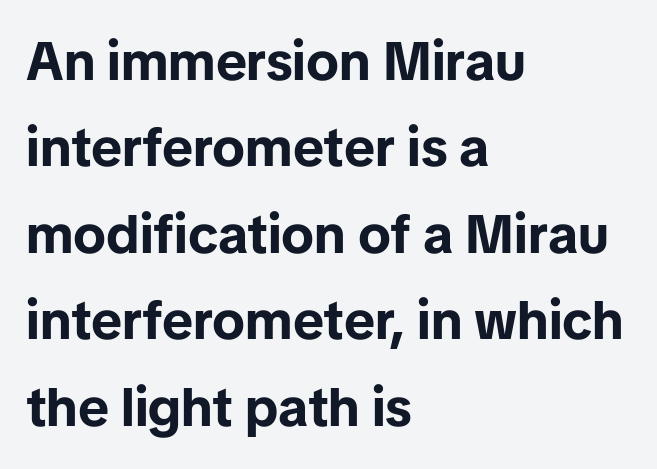
{"serif": "no", "italic": "no", "bold": "yes", "weight": "bold", "width": "normal", "stroke_contrast": "low", "x_height": "medium", "monospaced": "no", "underline": "no", "align": "left", "line_spacing": "normal", "line_spacing_ratio": 1.6, "letter_spacing": "normal", "letter_spacing_em": 0.0, "glyph_px": 54}
